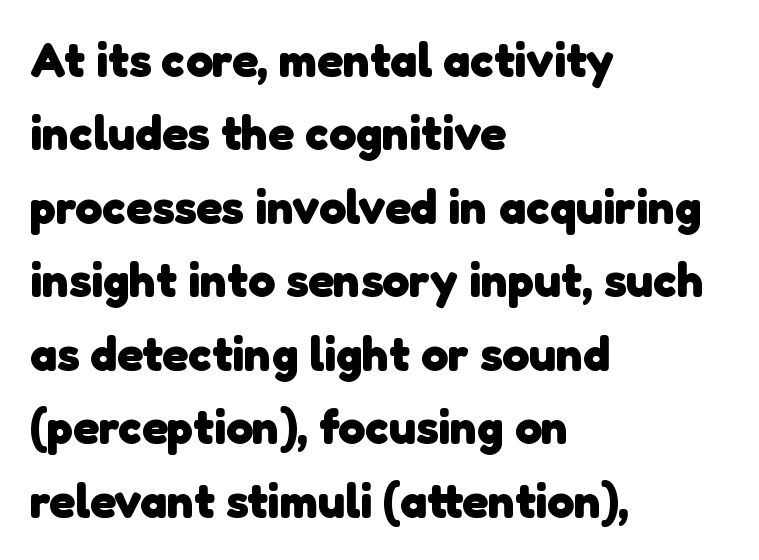
Q: Is the text bold? A: Yes.
Q: Is the typeface a serif or a sans-serif typeface? A: Sans-serif.
Q: Is the text underlined? A: No.
Q: How is the paragraph aligned? A: Left-aligned.
Q: Is the spacing between letters normal or unusually wide? A: Normal.
Q: Is the spacing between lines tight, normal or loose? A: Normal.
Q: Width (condensed, normal, or wide)? A: Normal.
Q: Stroke contrast? A: Low.
Q: x-height? A: Medium.
Q: Monospaced? A: No.
